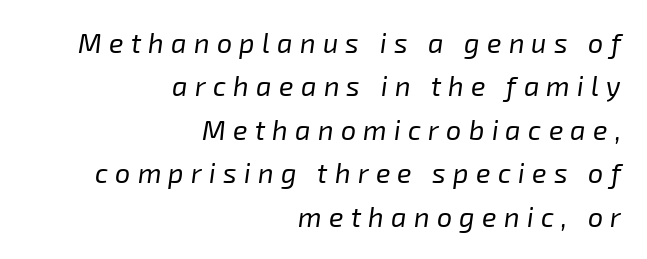
The image shows 27 px text type, italic (leaning right); set right-aligned, normal line spacing (1.61x), unusually wide letter spacing (+0.27 em), not underlined.
